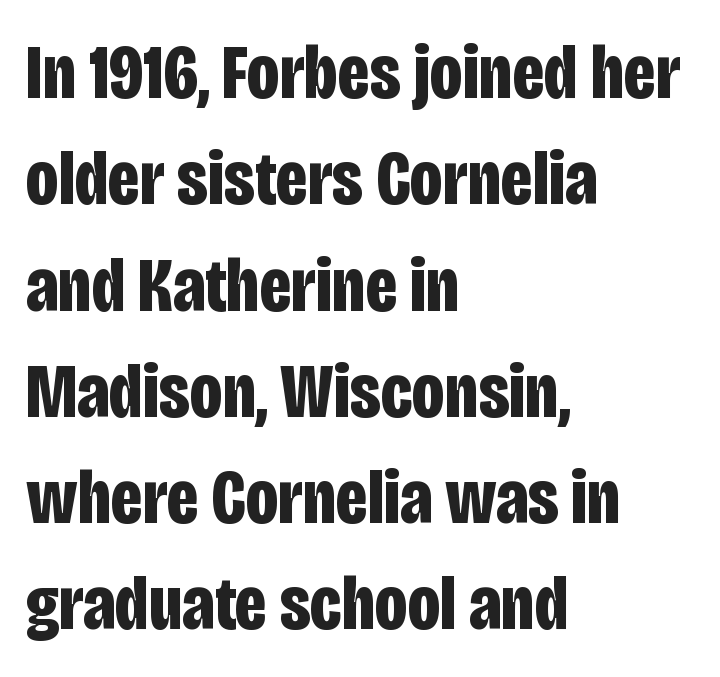
{"serif": "no", "italic": "no", "bold": "yes", "weight": "bold", "width": "condensed", "stroke_contrast": "low", "x_height": "large", "monospaced": "no", "underline": "no", "align": "left", "line_spacing": "normal", "line_spacing_ratio": 1.38, "letter_spacing": "normal", "letter_spacing_em": 0.0, "glyph_px": 77}
